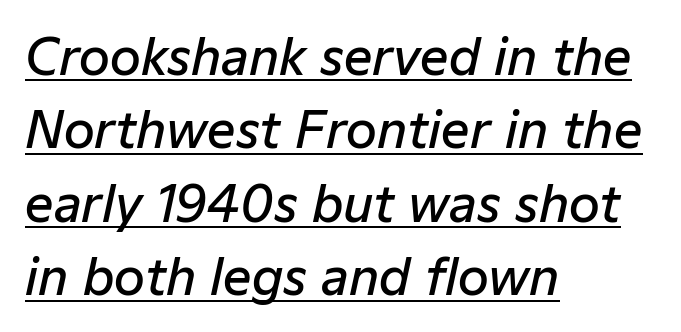
{"italic": "yes", "lean": "right", "slant_degrees": 12, "bold": "semi", "weight": "semibold", "width": "normal", "stroke_contrast": "low", "x_height": "medium", "monospaced": "no", "underline": "yes", "align": "left", "line_spacing": "normal", "line_spacing_ratio": 1.47, "letter_spacing": "normal", "letter_spacing_em": 0.0, "glyph_px": 50}
